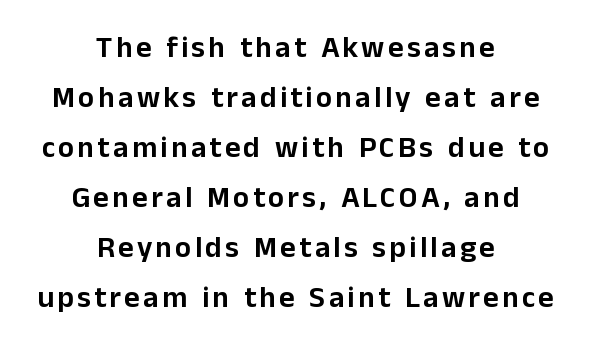
{"serif": "no", "italic": "no", "width": "normal", "stroke_contrast": "low", "x_height": "medium", "monospaced": "no", "underline": "no", "align": "center", "line_spacing": "normal", "line_spacing_ratio": 1.67, "glyph_px": 30}
